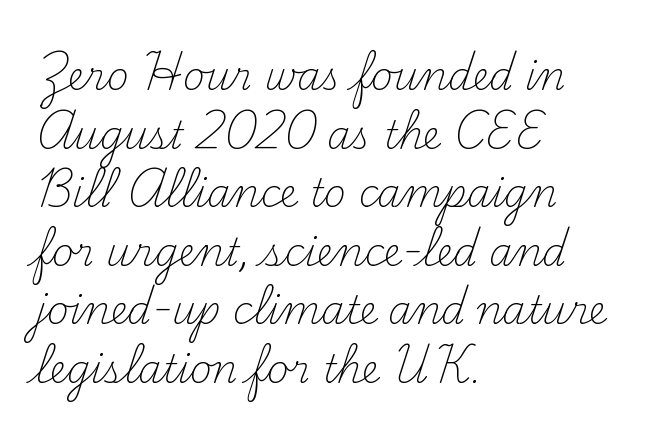
{"bold": "no", "weight": "light", "width": "normal", "stroke_contrast": "medium", "x_height": "small", "monospaced": "no", "underline": "no", "align": "left", "line_spacing": "normal", "line_spacing_ratio": 1.54, "letter_spacing": "normal", "letter_spacing_em": 0.0, "glyph_px": 38}
